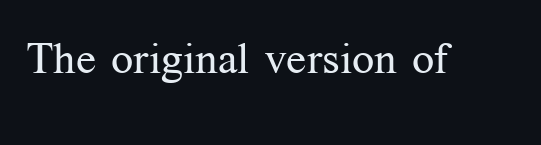
Q: Is the text bold? A: No.
Q: Is the text italic (slanted)? A: No, it is upright.
Q: Is the typeface a serif or a sans-serif typeface? A: Serif.
Q: Is the text underlined? A: No.
Q: Is the spacing between letters normal or unusually wide? A: Normal.
Q: Width (condensed, normal, or wide)? A: Normal.
Q: Stroke contrast? A: Medium.
Q: x-height? A: Medium.
Q: Monospaced? A: No.
